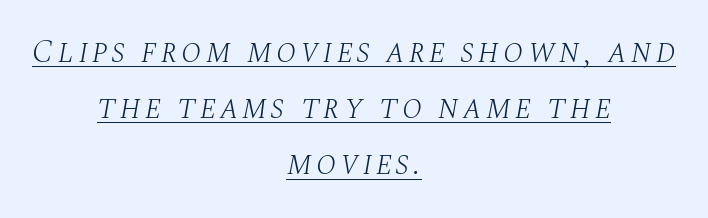
Q: Is the text bold? A: No.
Q: Is the text italic (slanted)? A: Yes, it leans right by about 10 degrees.
Q: Is the typeface a serif or a sans-serif typeface? A: Serif.
Q: Is the text underlined? A: Yes.
Q: How is the paragraph aligned? A: Centered.
Q: Is the spacing between lines tight, normal or loose? A: Normal.
Q: Width (condensed, normal, or wide)? A: Normal.
Q: Stroke contrast? A: Medium.
Q: x-height? A: Large.
Q: Monospaced? A: No.
